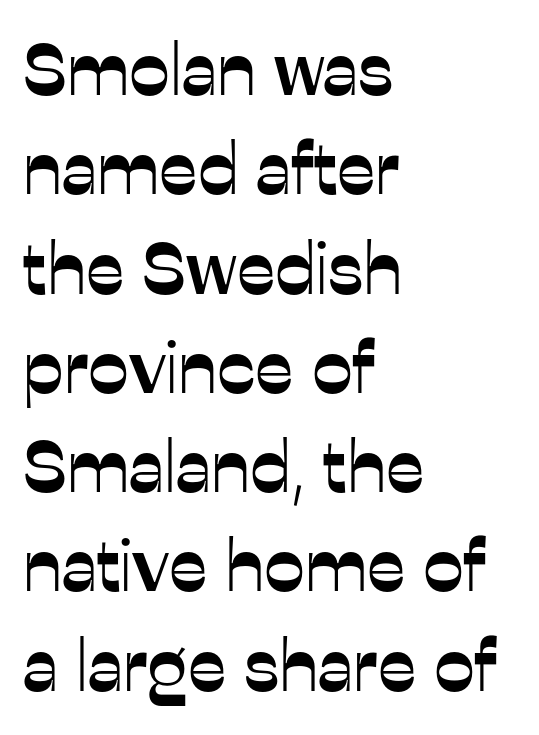
The image shows 73 px sans-serif type, upright; set left-aligned, normal line spacing (1.36x), normal letter spacing, not underlined; low stroke contrast and a medium x-height.
